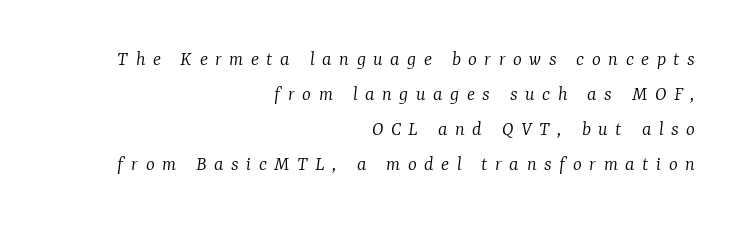
Q: Is the text bold? A: No.
Q: Is the text italic (slanted)? A: Yes, it leans right by about 7 degrees.
Q: Is the text underlined? A: No.
Q: How is the paragraph aligned? A: Right-aligned.
Q: Is the spacing between letters normal or unusually wide? A: Unusually wide.
Q: Is the spacing between lines tight, normal or loose? A: Normal.
